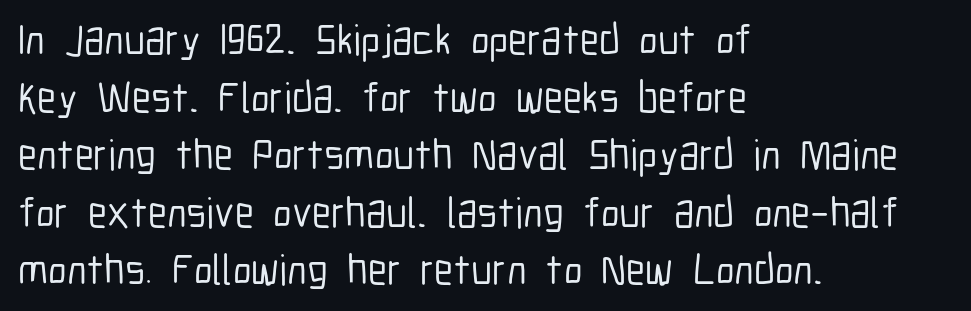
The image shows 43 px condensed sans-serif type, upright; set left-aligned, normal line spacing (1.34x), normal letter spacing, not underlined; low stroke contrast and a medium x-height.
